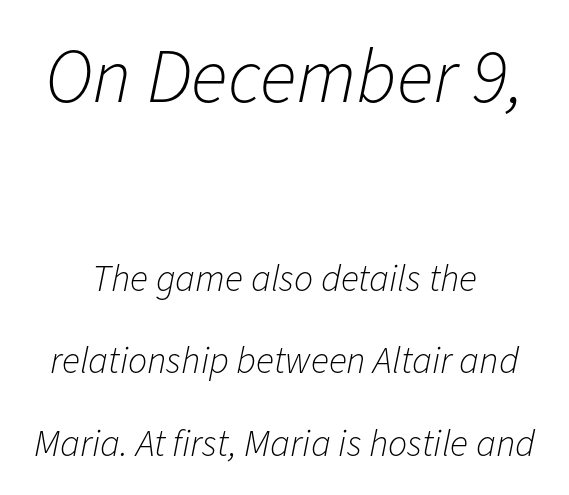
{"italic": "yes", "lean": "right", "slant_degrees": 11, "bold": "no", "weight": "light", "width": "normal", "stroke_contrast": "low", "x_height": "medium", "monospaced": "no", "underline": "no", "align": "center", "line_spacing": "loose", "line_spacing_ratio": 2.17, "letter_spacing": "normal", "letter_spacing_em": 0.0, "larger_block": "first", "size_ratio": 2.03, "glyph_px": 77}
